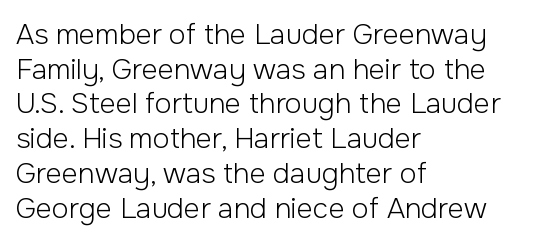
Inter-character spacing is left at the font's built-in metrics. The cut favours lightness, reaching ordinary text weight at its darkest. The face used here is a sans, in the tradition of grotesques and geometrics. The lines in this sample share a left origin and differ only in where they stop.
